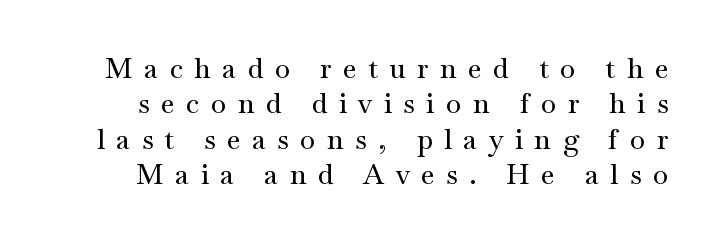
The tracking reads as deliberately expanded to a designer's eye. Notice how the stems are strictly vertical — no italics here. Summary of vertical rhythm: regular, with standard interline spacing. Old-style or modern, the face here clearly has serifs.
